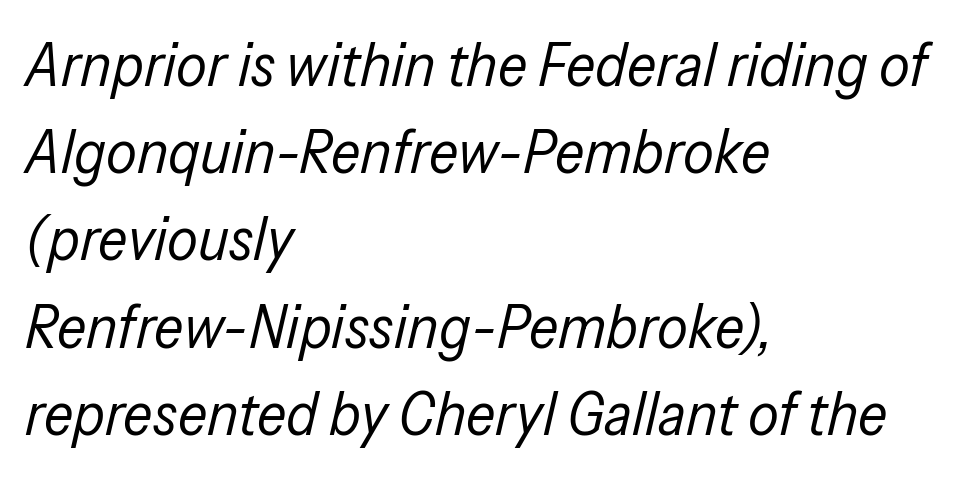
The image shows 61 px regular-weight, condensed type, italic (leaning right); set left-aligned, normal line spacing (1.43x), normal letter spacing, not underlined; low stroke contrast and a medium x-height.
